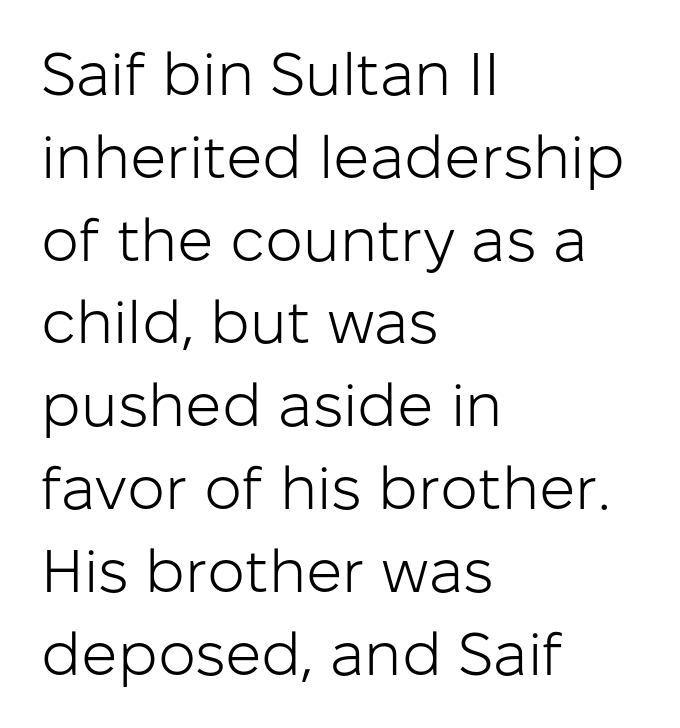
Q: Is the text bold? A: No.
Q: Is the text italic (slanted)? A: No, it is upright.
Q: Is the typeface a serif or a sans-serif typeface? A: Sans-serif.
Q: Is the text underlined? A: No.
Q: How is the paragraph aligned? A: Left-aligned.
Q: Is the spacing between letters normal or unusually wide? A: Normal.
Q: Is the spacing between lines tight, normal or loose? A: Normal.
Q: Width (condensed, normal, or wide)? A: Normal.
Q: Stroke contrast? A: Low.
Q: x-height? A: Medium.
Q: Monospaced? A: No.
